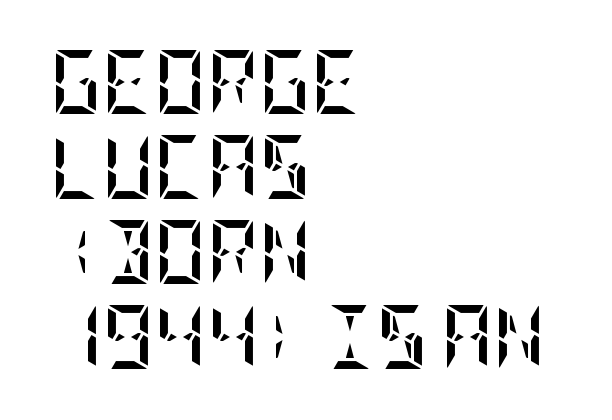
{"italic": "no", "bold": "yes", "weight": "semibold", "width": "condensed", "stroke_contrast": "low", "x_height": "large", "underline": "no", "align": "left", "line_spacing": "normal", "line_spacing_ratio": 1.33, "letter_spacing": "normal", "letter_spacing_em": 0.0, "glyph_px": 64}
